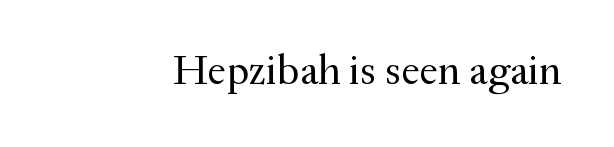
Q: Is the text bold? A: No.
Q: Is the text italic (slanted)? A: No, it is upright.
Q: Is the typeface a serif or a sans-serif typeface? A: Serif.
Q: Is the text underlined? A: No.
Q: Is the spacing between letters normal or unusually wide? A: Normal.
Q: Width (condensed, normal, or wide)? A: Normal.
Q: Stroke contrast? A: Medium.
Q: x-height? A: Small.
Q: Monospaced? A: No.
